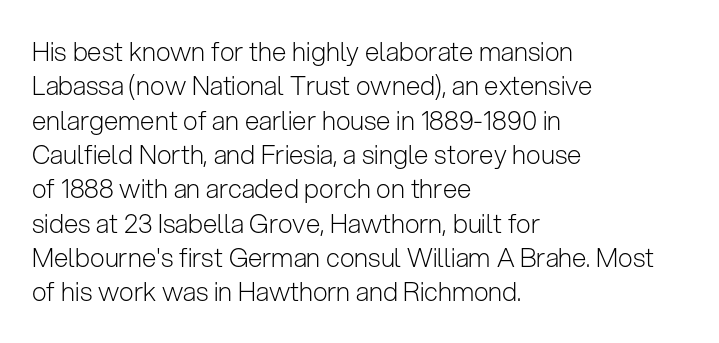
The image shows 26 px text type, upright; set left-aligned, normal line spacing (1.32x), normal letter spacing, not underlined.
